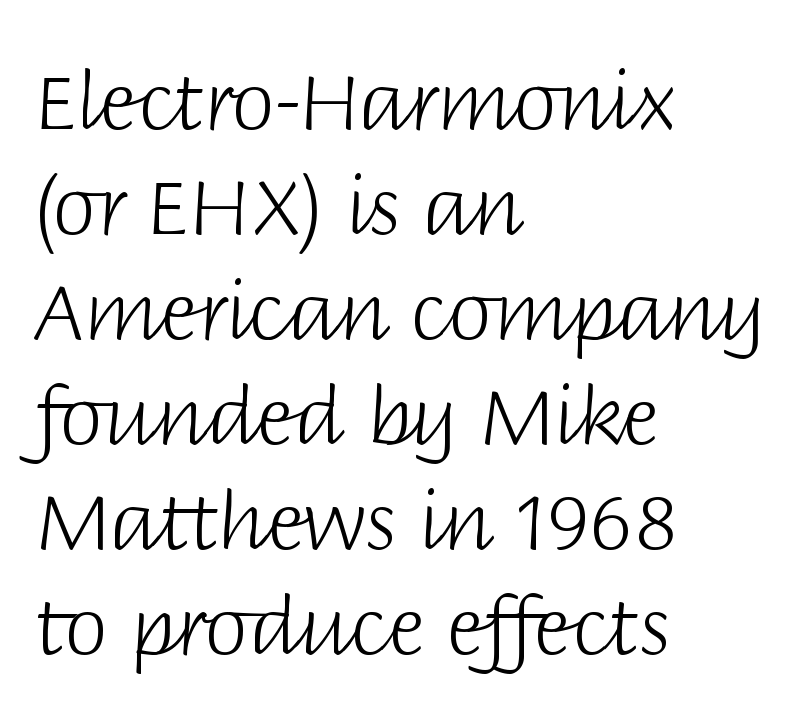
Q: Is the text bold? A: No.
Q: Is the text italic (slanted)? A: No, it is upright.
Q: Is the typeface a serif or a sans-serif typeface? A: Sans-serif.
Q: Is the text underlined? A: No.
Q: How is the paragraph aligned? A: Left-aligned.
Q: Is the spacing between letters normal or unusually wide? A: Normal.
Q: Is the spacing between lines tight, normal or loose? A: Normal.
Q: Width (condensed, normal, or wide)? A: Normal.
Q: Stroke contrast? A: Low.
Q: x-height? A: Large.
Q: Monospaced? A: No.
